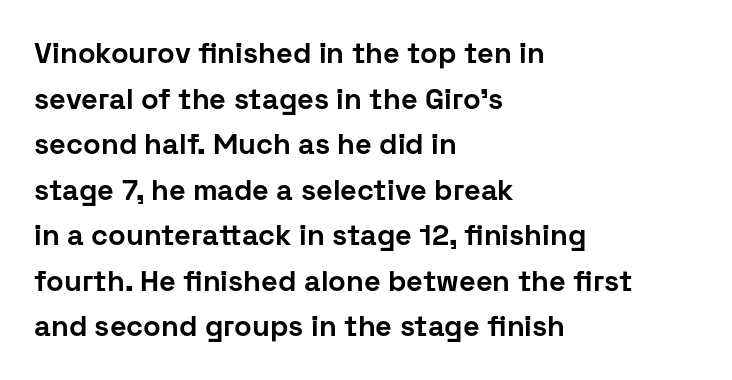
The image shows 29 px bold sans-serif type, upright; set left-aligned, normal line spacing (1.57x), normal letter spacing, not underlined; low stroke contrast and a medium x-height.
